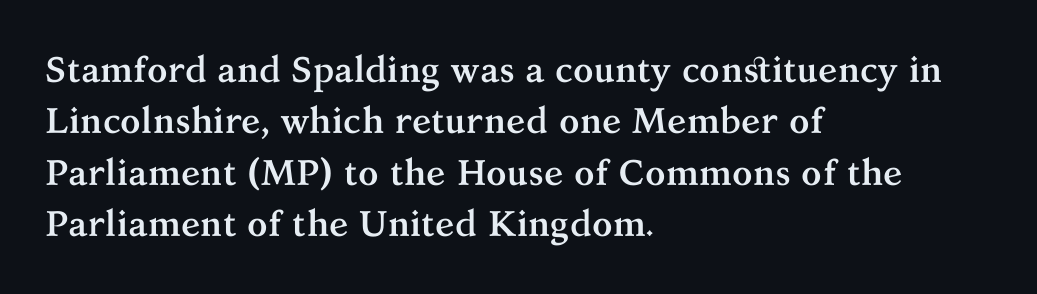
The image shows 36 px semibold serif type, upright; set left-aligned, normal line spacing (1.43x), normal letter spacing, not underlined; medium stroke contrast and a medium x-height.
